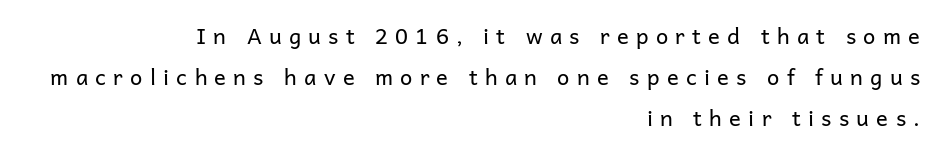
Rendered with straight, roman letterforms. Check the space under the baseline: it is left empty. This sample uses expanded letter spacing, leaving extra air between glyphs. A flush-right, rag-left setting is used for this passage.
